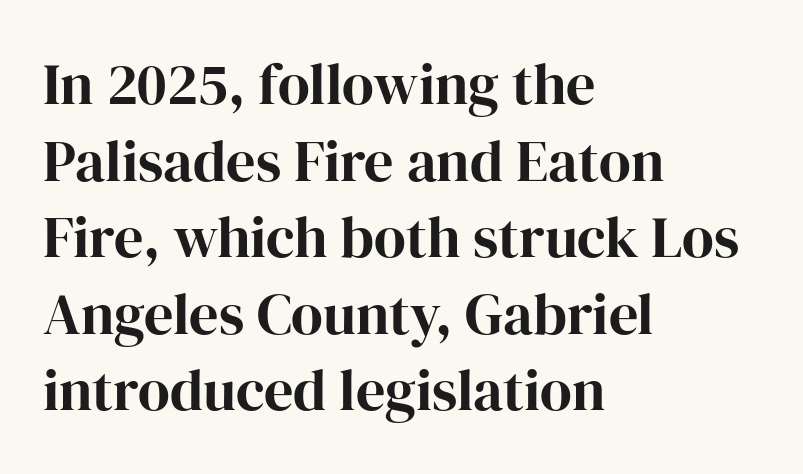
{"serif": "yes", "italic": "no", "bold": "yes", "weight": "bold", "width": "normal", "stroke_contrast": "high", "x_height": "medium", "monospaced": "no", "underline": "no", "align": "left", "line_spacing": "normal", "line_spacing_ratio": 1.32, "letter_spacing": "normal", "letter_spacing_em": 0.0, "glyph_px": 58}
